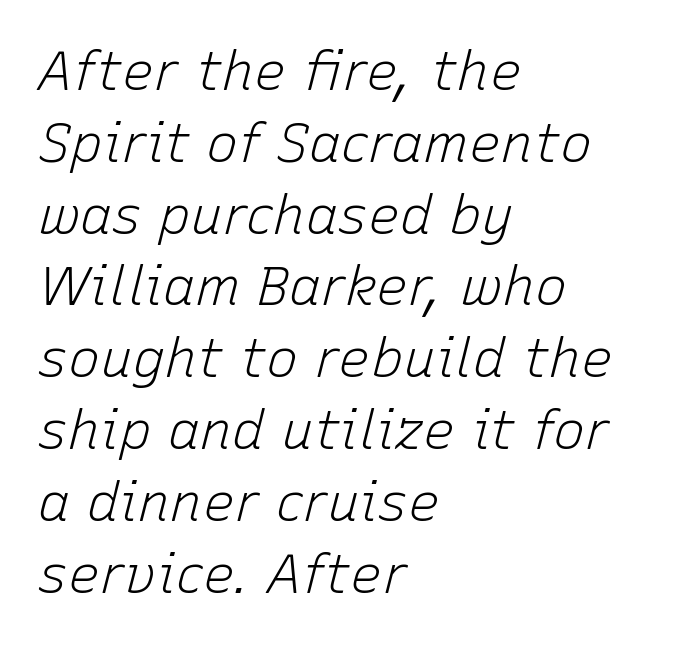
The image shows 54 px light type, italic (leaning right); set left-aligned, normal line spacing (1.33x), normal letter spacing, not underlined; low stroke contrast and a medium x-height.
